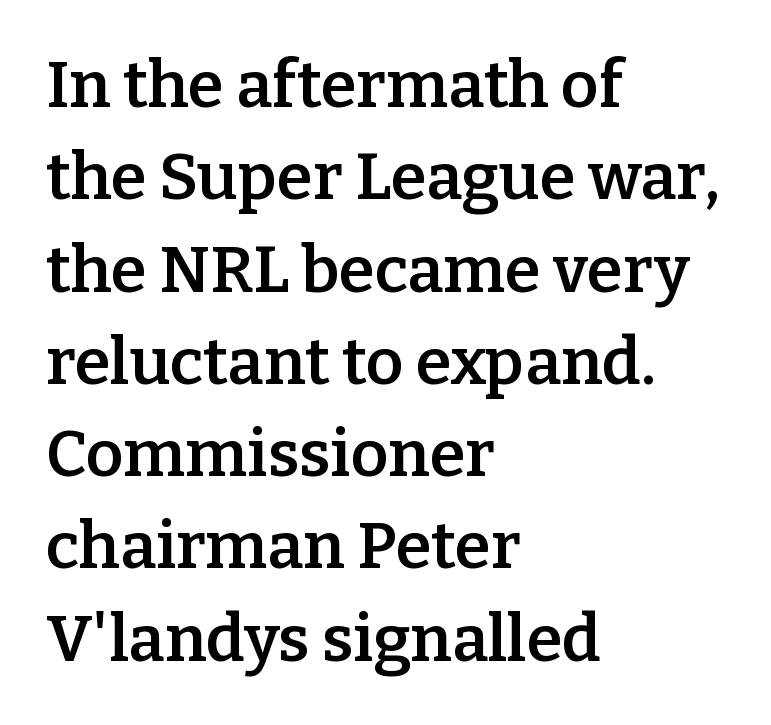
{"serif": "yes", "italic": "no", "bold": "semi", "weight": "semibold", "width": "normal", "stroke_contrast": "low", "x_height": "medium", "monospaced": "no", "underline": "no", "align": "left", "line_spacing": "normal", "line_spacing_ratio": 1.42, "letter_spacing": "normal", "letter_spacing_em": 0.0, "glyph_px": 65}
